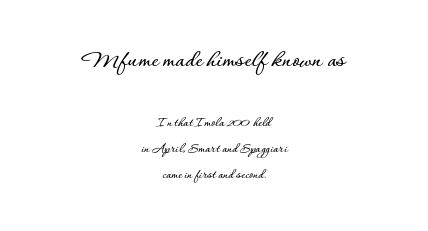
A centered setting, common on invitations and titles, is used for this passage. Size contrast runs from large at the top to small at the bottom. Underlining? Definitely not there. Between one letter and the next there's only the usual sliver of space.
